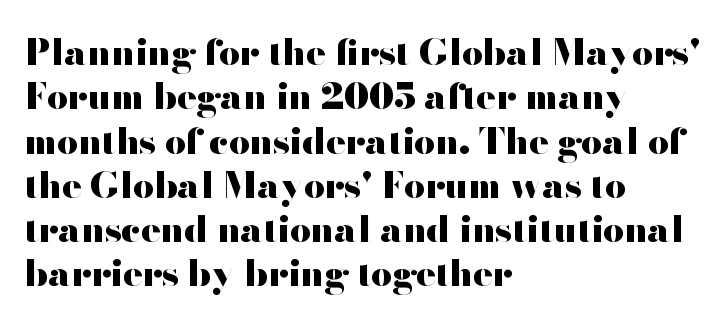
Q: Is the text bold? A: Yes.
Q: Is the text italic (slanted)? A: No, it is upright.
Q: Is the typeface a serif or a sans-serif typeface? A: Sans-serif.
Q: Is the text underlined? A: No.
Q: How is the paragraph aligned? A: Left-aligned.
Q: Is the spacing between letters normal or unusually wide? A: Normal.
Q: Width (condensed, normal, or wide)? A: Wide.
Q: Stroke contrast? A: High.
Q: x-height? A: Small.
Q: Monospaced? A: No.
